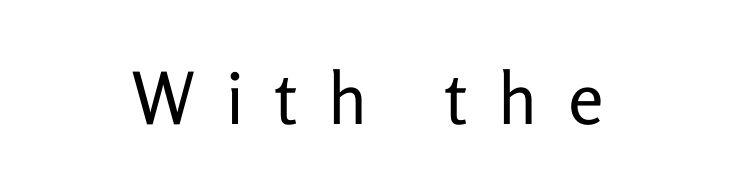
The image shows 72 px regular-weight sans-serif type, upright; set unusually wide letter spacing (+0.42 em), not underlined; low stroke contrast and a medium x-height.
